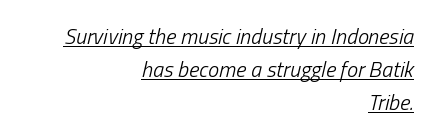
Q: Is the text bold? A: No.
Q: Is the text italic (slanted)? A: Yes, it leans right by about 13 degrees.
Q: Is the text underlined? A: Yes.
Q: How is the paragraph aligned? A: Right-aligned.
Q: Is the spacing between letters normal or unusually wide? A: Normal.
Q: Is the spacing between lines tight, normal or loose? A: Normal.
